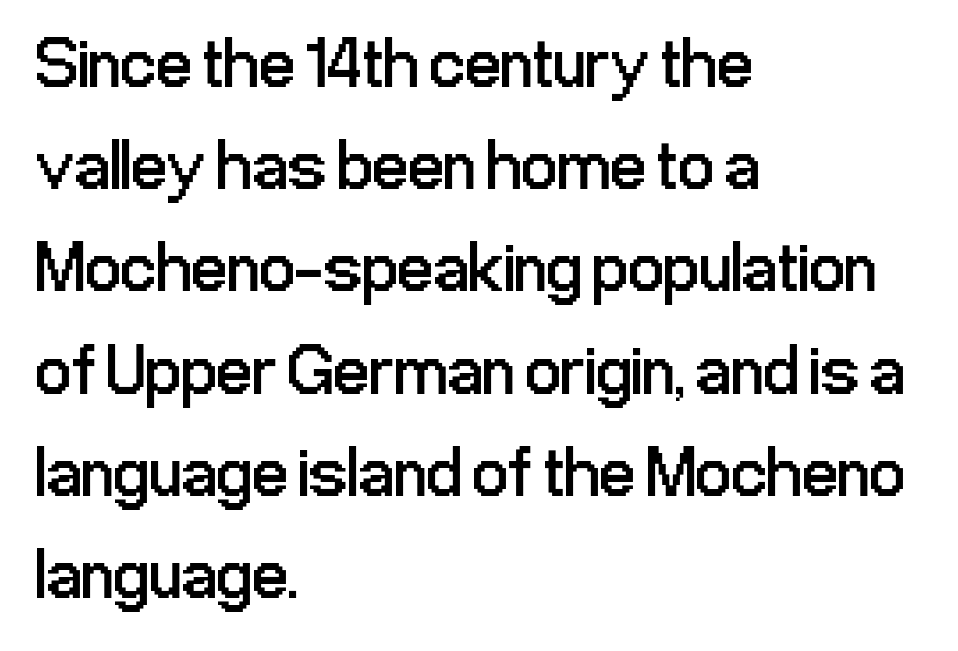
The image shows 71 px regular-weight, condensed sans-serif type, upright; set left-aligned, normal line spacing (1.44x), normal letter spacing, not underlined; low stroke contrast and a medium x-height.
